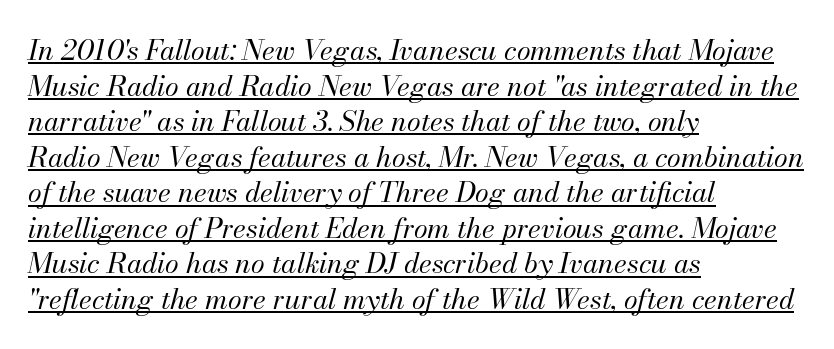
The image shows 28 px regular-weight type, italic (leaning right); set left-aligned, normal line spacing (1.27x), normal letter spacing, underlined; medium stroke contrast and a small x-height.
